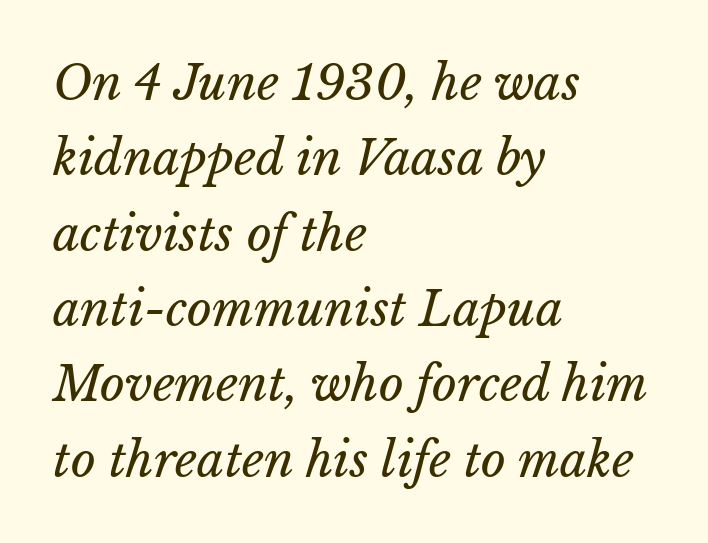
Q: Is the text bold? A: No.
Q: Is the text underlined? A: No.
Q: How is the paragraph aligned? A: Left-aligned.
Q: Is the spacing between letters normal or unusually wide? A: Normal.
Q: Is the spacing between lines tight, normal or loose? A: Normal.
Q: Width (condensed, normal, or wide)? A: Normal.
Q: Stroke contrast? A: Low.
Q: x-height? A: Medium.
Q: Monospaced? A: No.
